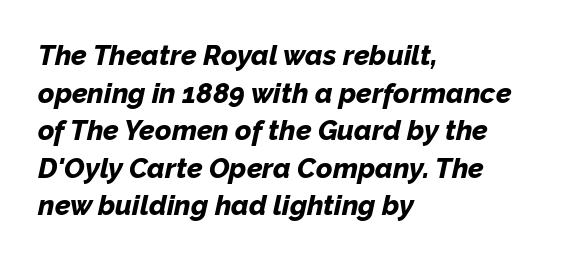
Q: Is the text bold? A: Yes.
Q: Is the text italic (slanted)? A: Yes, it leans right by about 12 degrees.
Q: Is the text underlined? A: No.
Q: How is the paragraph aligned? A: Left-aligned.
Q: Is the spacing between letters normal or unusually wide? A: Normal.
Q: Is the spacing between lines tight, normal or loose? A: Normal.
Q: Width (condensed, normal, or wide)? A: Normal.
Q: Stroke contrast? A: Low.
Q: x-height? A: Medium.
Q: Monospaced? A: No.
